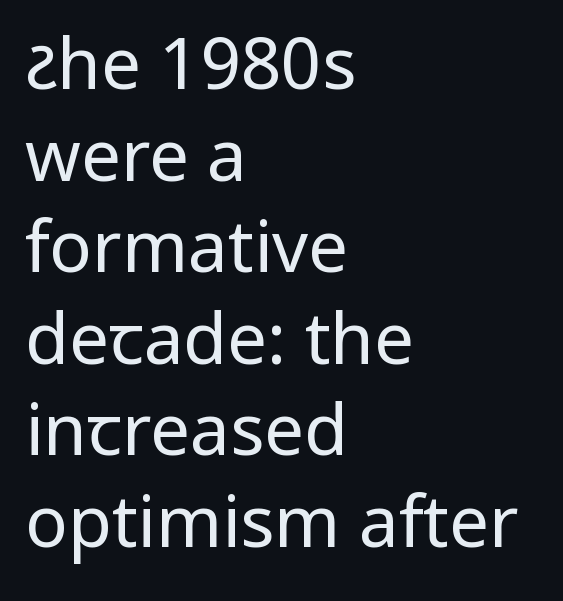
Nope, not italic — everything's standing straight. Ink coverage per letter is moderate at most. Character widths vary here, with narrow letters taking less room than wide ones. The letters carry no serifs — their stems end cleanly without finishing strokes. Leading: standard.
